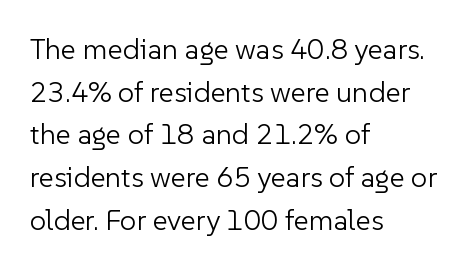
Heaviness? Minimal to ordinary, like unemphasized prose. A normal amount of white space separates one row of letters from the next. No extra tracking has been applied to these lines. The letters advance in unequal steps, a hallmark of proportional type. The typography opts for an upright posture over an oblique one. Each line starts at the same left margin while the right side varies.
